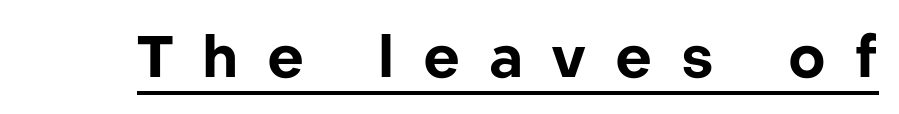
{"serif": "no", "italic": "no", "bold": "yes", "weight": "bold", "width": "normal", "stroke_contrast": "low", "x_height": "medium", "monospaced": "no", "underline": "yes", "letter_spacing": "wide", "letter_spacing_em": 0.49, "glyph_px": 58}
